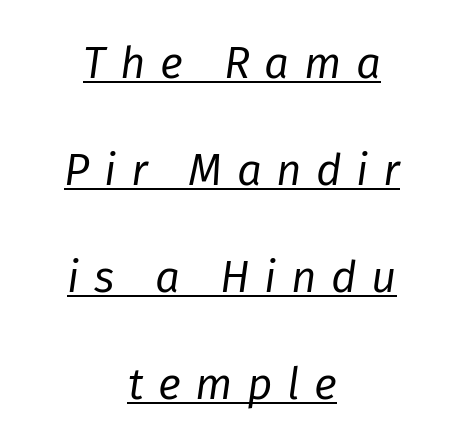
The image shows 44 px regular-weight type, italic (leaning right); set centered, loose line spacing (2.43x), unusually wide letter spacing (+0.33 em), underlined; low stroke contrast and a medium x-height.
